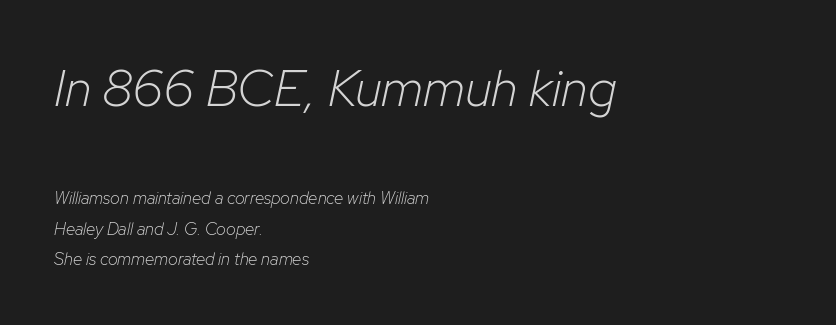
Weight: not bold — regular or lighter. Typeset ragged right — the left edge is the straight one. Character size in the leading block exceeds that of the trailing block. The horizontal fit of the characters is conventional and even. The area under the type is left untouched. The whole block is typeset with a tilt.
